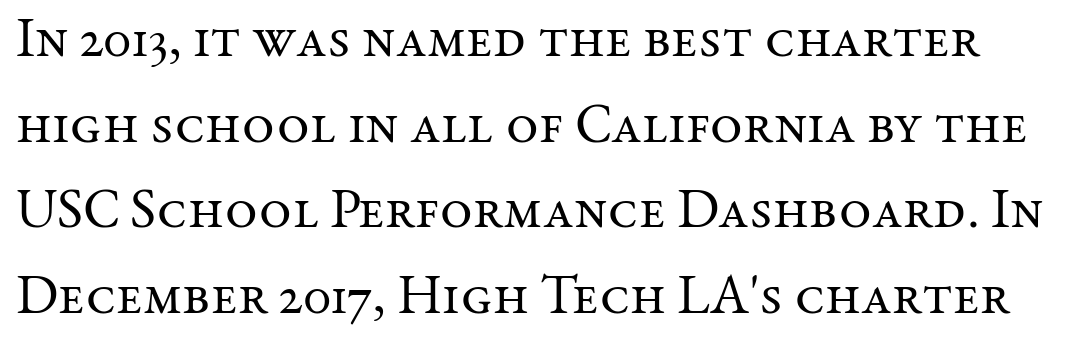
The image shows 56 px regular-weight serif type, upright; set normal line spacing (1.53x), normal letter spacing, not underlined; medium stroke contrast and a medium x-height.
